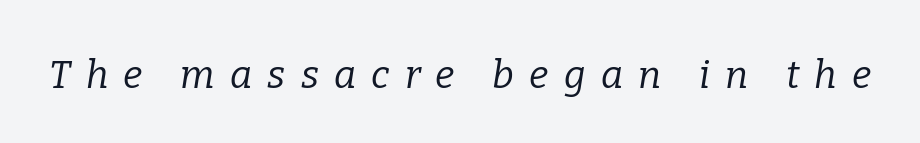
Vertical stems look standard width or narrower in stroke. I'd call this a serif setting — the letters wear small feet. Clear beneath every line of the passage. The tracking jumps out immediately: characters are airy and widely separated. You can tell it's italic because the verticals aren't actually vertical.
